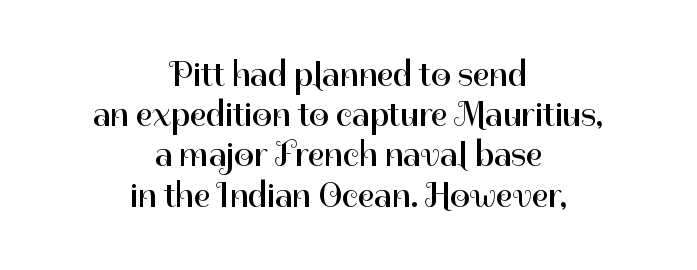
Stems here are at most as thick as an everyday book face. Observe the ordinary spacing: letters are neighbours, not strangers. These lines are composed in type without serifs. The lines are quadded center.
